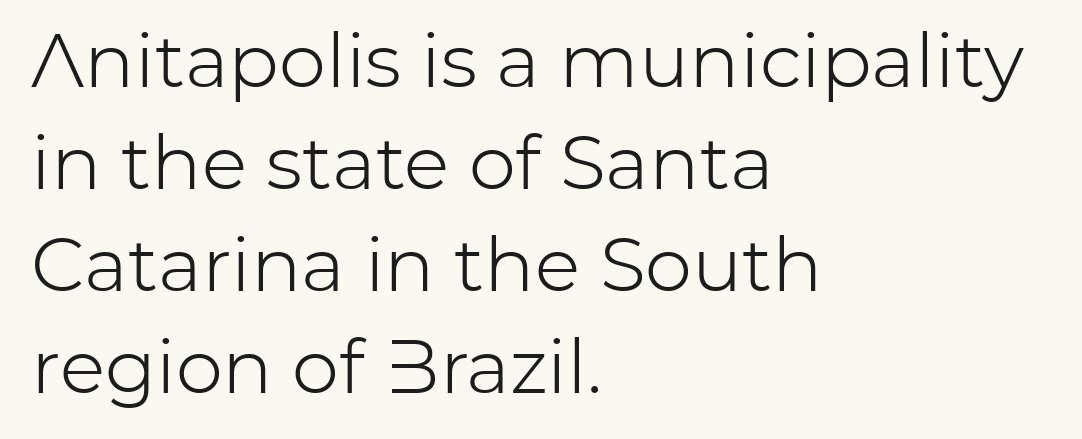
Q: Is the text bold? A: No.
Q: Is the text italic (slanted)? A: No, it is upright.
Q: Is the typeface a serif or a sans-serif typeface? A: Sans-serif.
Q: Is the text underlined? A: No.
Q: How is the paragraph aligned? A: Left-aligned.
Q: Is the spacing between letters normal or unusually wide? A: Normal.
Q: Is the spacing between lines tight, normal or loose? A: Normal.
Q: Width (condensed, normal, or wide)? A: Normal.
Q: Stroke contrast? A: Low.
Q: x-height? A: Medium.
Q: Monospaced? A: No.
